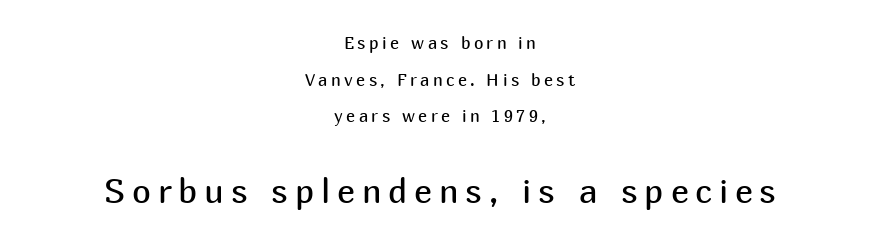
The image shows 34 px regular-weight sans-serif type, upright; set centered, loose line spacing (2.15x), unusually wide letter spacing (+0.2 em), not underlined; the second (bottom) block is 2.0x larger; medium stroke contrast and a medium x-height.
